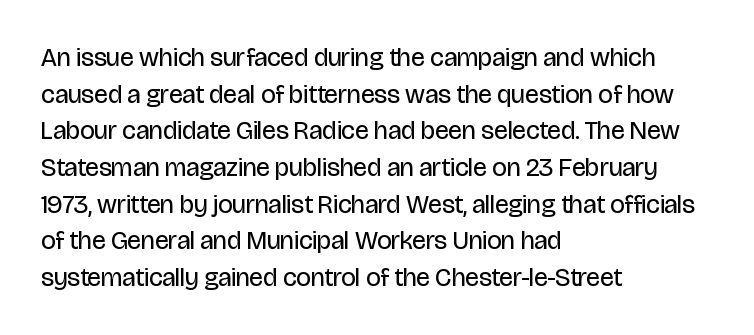
{"italic": "no", "bold": "no", "underline": "no", "align": "left", "line_spacing": "normal", "line_spacing_ratio": 1.41, "letter_spacing": "normal", "letter_spacing_em": 0.0, "glyph_px": 26}
